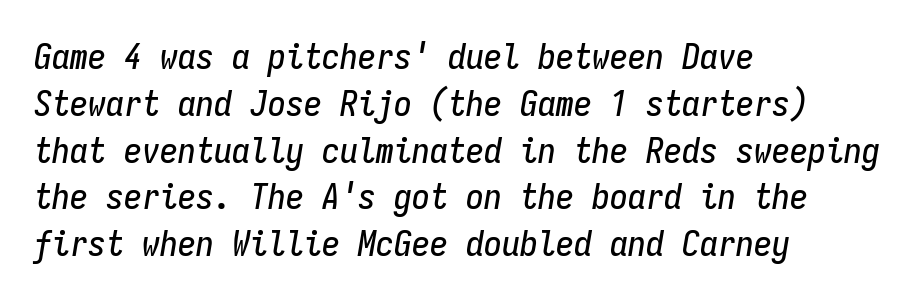
Q: Is the text italic (slanted)? A: Yes, it leans right by about 9 degrees.
Q: Is the text underlined? A: No.
Q: How is the paragraph aligned? A: Left-aligned.
Q: Is the spacing between letters normal or unusually wide? A: Normal.
Q: Is the spacing between lines tight, normal or loose? A: Normal.
Q: Width (condensed, normal, or wide)? A: Condensed.
Q: Stroke contrast? A: Low.
Q: x-height? A: Medium.
Q: Monospaced? A: Yes.
